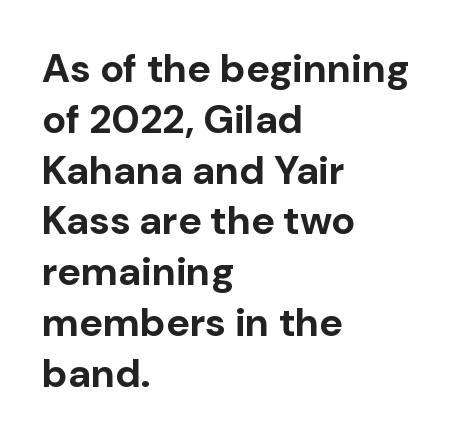
{"serif": "no", "italic": "no", "bold": "yes", "weight": "bold", "width": "normal", "stroke_contrast": "low", "x_height": "medium", "monospaced": "no", "underline": "no", "align": "left", "line_spacing": "normal", "line_spacing_ratio": 1.27, "letter_spacing": "normal", "letter_spacing_em": 0.0, "glyph_px": 40}
